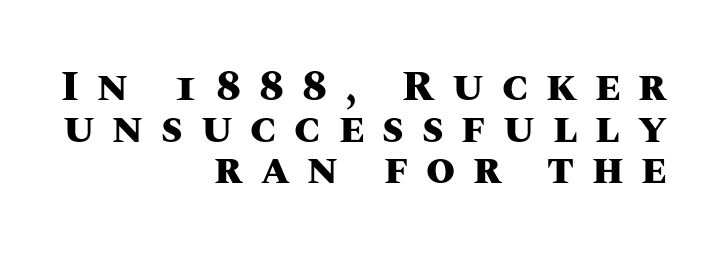
Q: Is the text bold? A: Yes.
Q: Is the text italic (slanted)? A: No, it is upright.
Q: Is the text underlined? A: No.
Q: How is the paragraph aligned? A: Right-aligned.
Q: Is the spacing between letters normal or unusually wide? A: Unusually wide.
Q: Is the spacing between lines tight, normal or loose? A: Tight.
Q: Width (condensed, normal, or wide)? A: Normal.
Q: Stroke contrast? A: Medium.
Q: x-height? A: Large.
Q: Monospaced? A: No.
